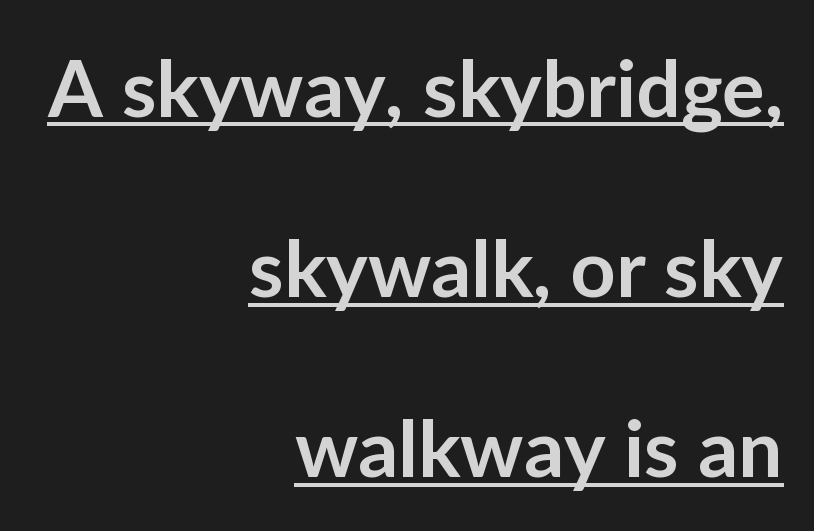
{"serif": "no", "italic": "no", "bold": "semi", "weight": "semibold", "width": "normal", "stroke_contrast": "low", "x_height": "medium", "monospaced": "no", "underline": "yes", "align": "right", "line_spacing": "loose", "line_spacing_ratio": 2.28, "letter_spacing": "normal", "letter_spacing_em": 0.0, "glyph_px": 79}
